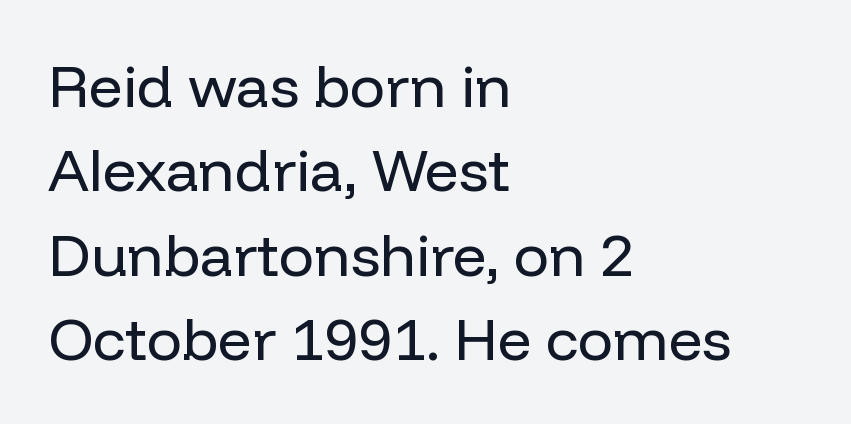
{"serif": "no", "italic": "no", "bold": "no", "weight": "regular", "width": "normal", "stroke_contrast": "low", "x_height": "medium", "monospaced": "no", "underline": "no", "align": "left", "line_spacing": "normal", "line_spacing_ratio": 1.43, "letter_spacing": "normal", "letter_spacing_em": 0.0, "glyph_px": 59}
